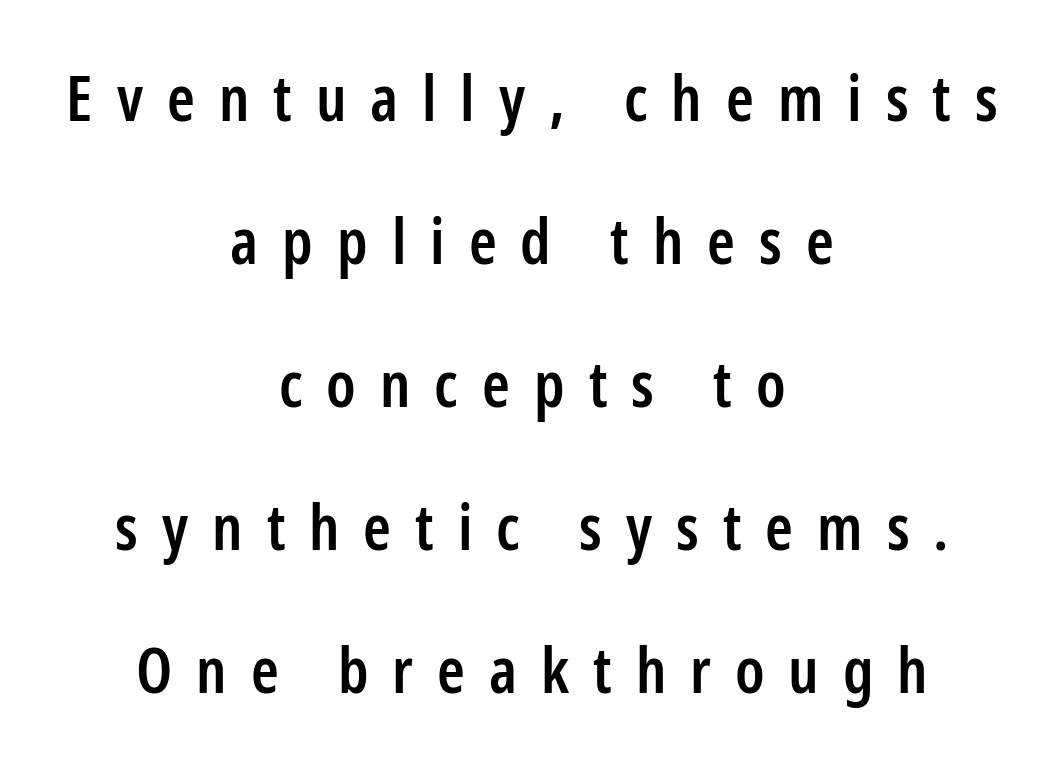
Q: Is the text bold? A: Semi-bold.
Q: Is the text italic (slanted)? A: No, it is upright.
Q: Is the typeface a serif or a sans-serif typeface? A: Sans-serif.
Q: Is the text underlined? A: No.
Q: How is the paragraph aligned? A: Centered.
Q: Is the spacing between letters normal or unusually wide? A: Unusually wide.
Q: Is the spacing between lines tight, normal or loose? A: Loose.
Q: Width (condensed, normal, or wide)? A: Condensed.
Q: Stroke contrast? A: Low.
Q: x-height? A: Medium.
Q: Monospaced? A: No.
